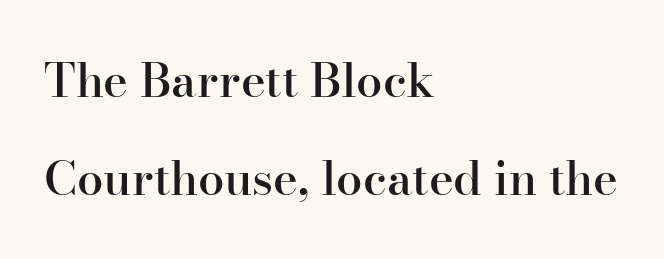
Q: Is the text bold? A: Semi-bold.
Q: Is the text italic (slanted)? A: No, it is upright.
Q: Is the typeface a serif or a sans-serif typeface? A: Serif.
Q: Is the text underlined? A: No.
Q: How is the paragraph aligned? A: Left-aligned.
Q: Is the spacing between letters normal or unusually wide? A: Normal.
Q: Is the spacing between lines tight, normal or loose? A: Loose.
Q: Width (condensed, normal, or wide)? A: Normal.
Q: Stroke contrast? A: High.
Q: x-height? A: Small.
Q: Monospaced? A: No.
